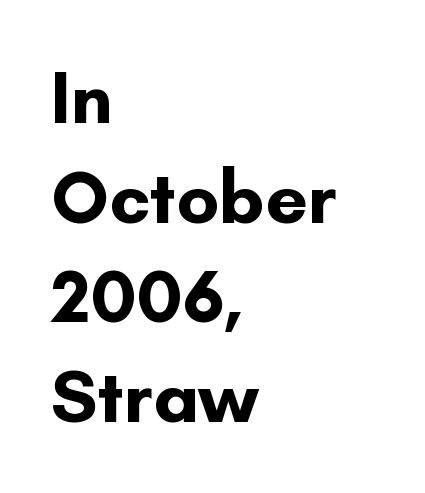
Italic? Not at all — the glyphs are vertical. A classic flush-left, rag-right setting is used for this passage. Any mark beneath the type? The region is blank. The characters look thick and weighty, a clear bold. The glyphs in this specimen are sans serif.
